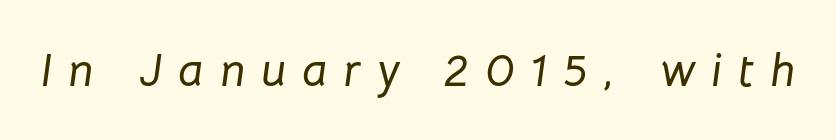
Q: Is the text italic (slanted)? A: Yes, it leans right by about 8 degrees.
Q: Is the text underlined? A: No.
Q: Is the spacing between letters normal or unusually wide? A: Unusually wide.
Q: Width (condensed, normal, or wide)? A: Normal.
Q: Stroke contrast? A: Low.
Q: x-height? A: Medium.
Q: Monospaced? A: No.
